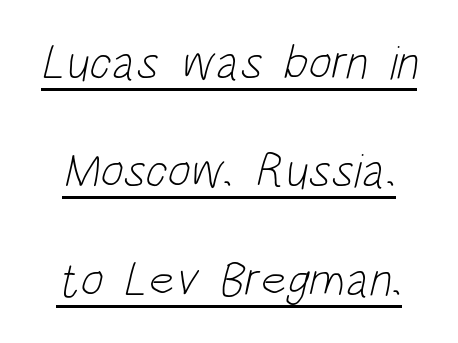
The image shows 49 px light, condensed sans-serif type; set loose line spacing (2.21x), normal letter spacing, underlined; low stroke contrast and a large x-height.
